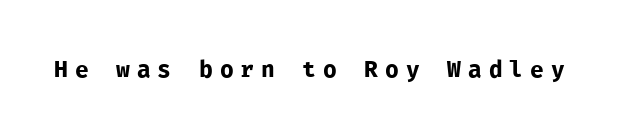
Q: Is the text bold? A: No.
Q: Is the text italic (slanted)? A: No, it is upright.
Q: Is the text underlined? A: No.
Q: Is the spacing between letters normal or unusually wide? A: Unusually wide.
